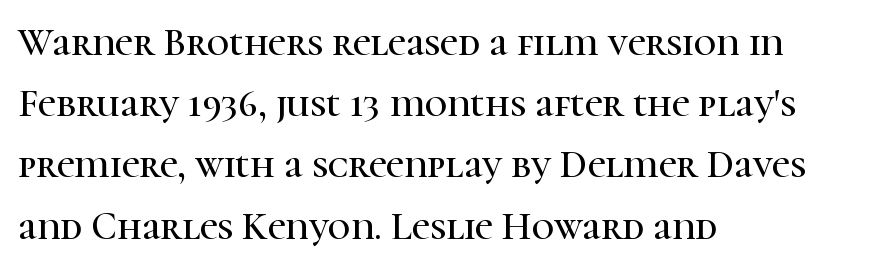
{"serif": "yes", "italic": "no", "width": "normal", "stroke_contrast": "high", "x_height": "medium", "monospaced": "no", "underline": "no", "align": "left", "line_spacing": "normal", "line_spacing_ratio": 1.57, "letter_spacing": "normal", "letter_spacing_em": 0.0, "glyph_px": 39}
